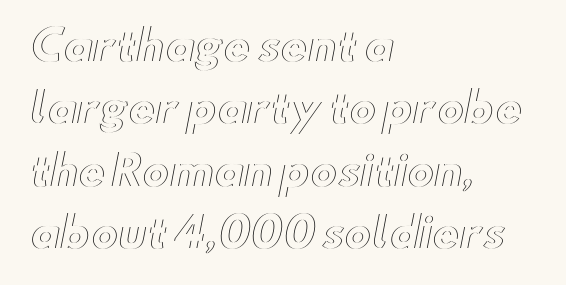
Q: Is the text italic (slanted)? A: Yes.
Q: Is the text underlined? A: No.
Q: How is the paragraph aligned? A: Left-aligned.
Q: Is the spacing between letters normal or unusually wide? A: Normal.
Q: Is the spacing between lines tight, normal or loose? A: Normal.
Q: Width (condensed, normal, or wide)? A: Wide.
Q: x-height? A: Small.
Q: Monospaced? A: No.
